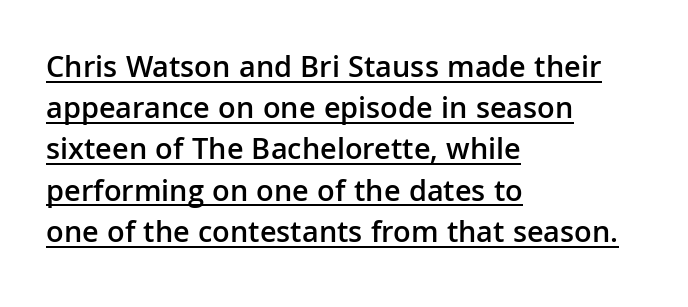
{"serif": "no", "italic": "no", "bold": "semi", "weight": "semibold", "width": "normal", "stroke_contrast": "low", "x_height": "medium", "monospaced": "no", "underline": "yes", "align": "left", "line_spacing": "normal", "line_spacing_ratio": 1.33, "letter_spacing": "normal", "letter_spacing_em": 0.0, "glyph_px": 31}
